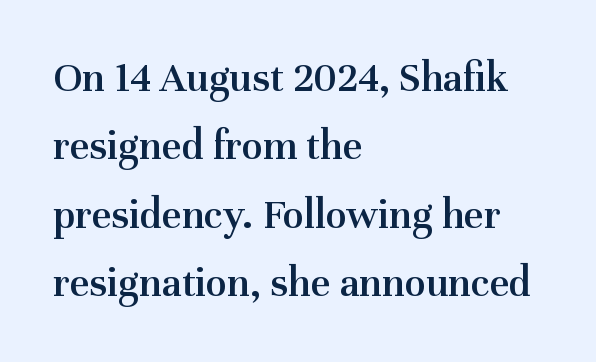
Posture: straight, roman, zero tilt. The gaps between neighbouring characters are ordinary and unremarkable. Reading down the column, the eye jumps a familiar distance to each next line. A somewhat darkened texture: the type is semibold rather than bold.
